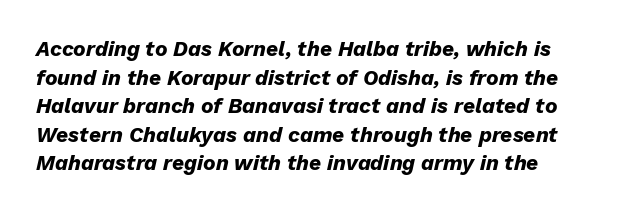
{"italic": "yes", "lean": "right", "slant_degrees": 13, "bold": "yes", "underline": "no", "align": "left", "line_spacing": "normal", "line_spacing_ratio": 1.36, "letter_spacing": "normal", "letter_spacing_em": 0.0, "glyph_px": 21}
